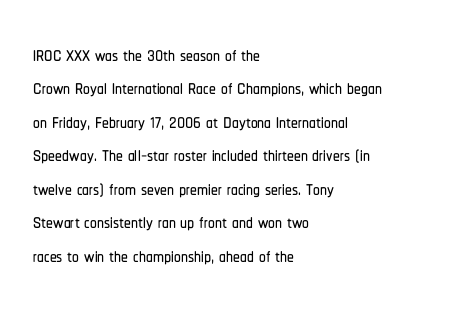
The specimen reads as upright at a glance. The words here are not underlined. Horizontal alignment here is leftward, the default for most running prose. The gaps between neighbouring characters are ordinary and unremarkable.
